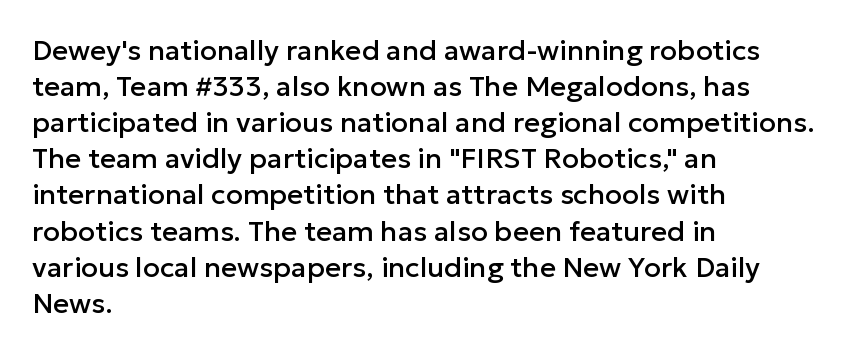
{"serif": "no", "italic": "no", "width": "normal", "stroke_contrast": "low", "x_height": "medium", "monospaced": "no", "underline": "no", "align": "left", "line_spacing": "normal", "line_spacing_ratio": 1.29, "letter_spacing": "normal", "letter_spacing_em": 0.0, "glyph_px": 28}
